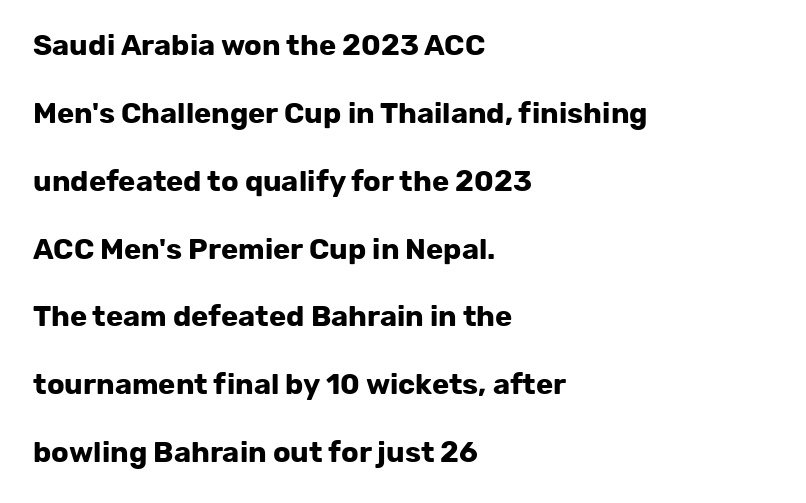
Q: Is the text bold? A: Yes.
Q: Is the text italic (slanted)? A: No, it is upright.
Q: Is the typeface a serif or a sans-serif typeface? A: Sans-serif.
Q: Is the text underlined? A: No.
Q: How is the paragraph aligned? A: Left-aligned.
Q: Is the spacing between letters normal or unusually wide? A: Normal.
Q: Is the spacing between lines tight, normal or loose? A: Loose.
Q: Width (condensed, normal, or wide)? A: Normal.
Q: Stroke contrast? A: Low.
Q: x-height? A: Medium.
Q: Monospaced? A: No.
